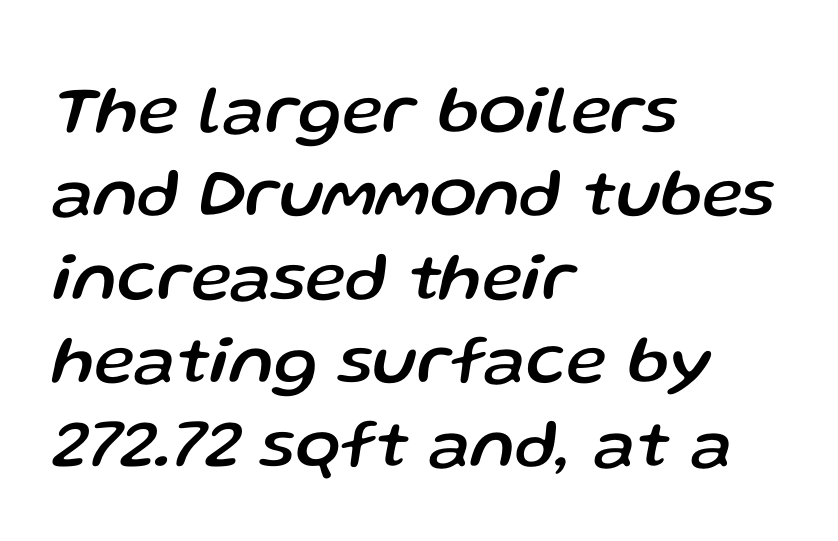
The letters sit at their default tracking, neither squeezed nor spread. Here the designer chose a conventional face with non-uniform glyph widths. The rag falls on the right side of this text block. The area under the type is left untouched. Notice how the stems are inclined rather than vertical — that's the hallmark of italics.
